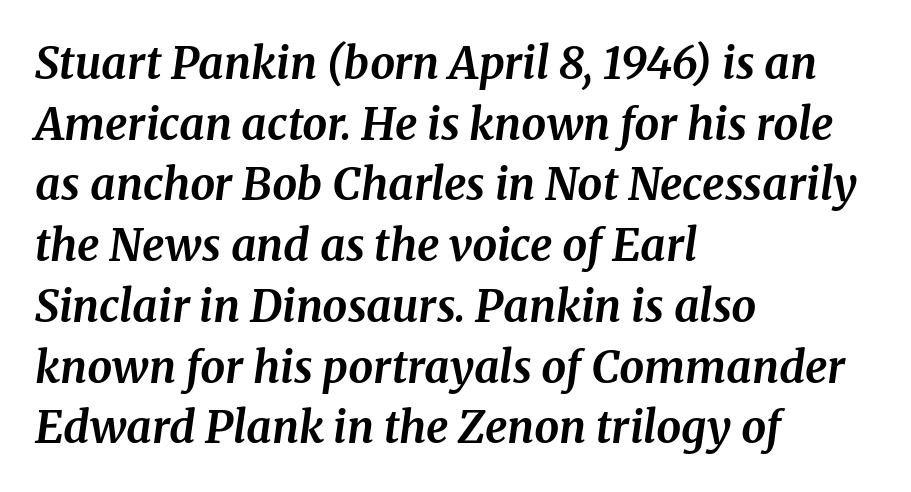
{"serif": "yes", "italic": "yes", "lean": "right", "slant_degrees": 8, "bold": "yes", "weight": "bold", "width": "normal", "stroke_contrast": "medium", "x_height": "medium", "monospaced": "no", "underline": "no", "align": "left", "line_spacing": "normal", "line_spacing_ratio": 1.38, "letter_spacing": "normal", "letter_spacing_em": 0.0, "glyph_px": 44}
